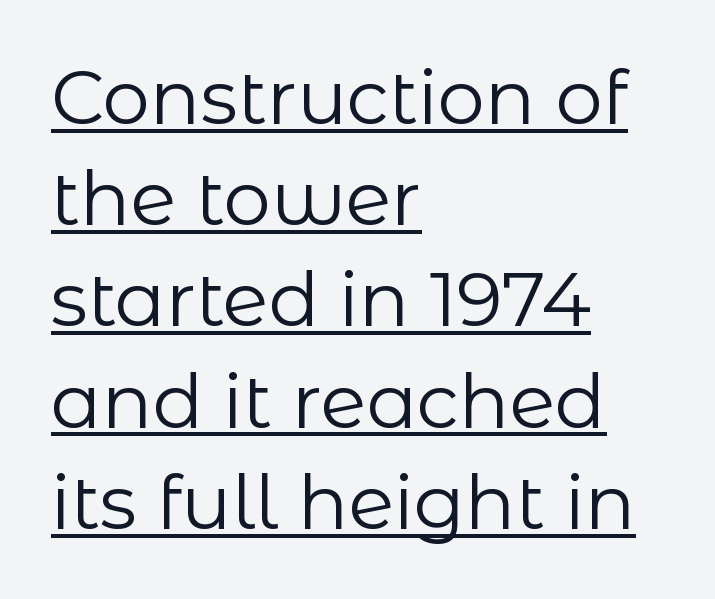
The image shows 75 px regular-weight sans-serif type, upright; set left-aligned, normal line spacing (1.35x), normal letter spacing, underlined; low stroke contrast and a medium x-height.
